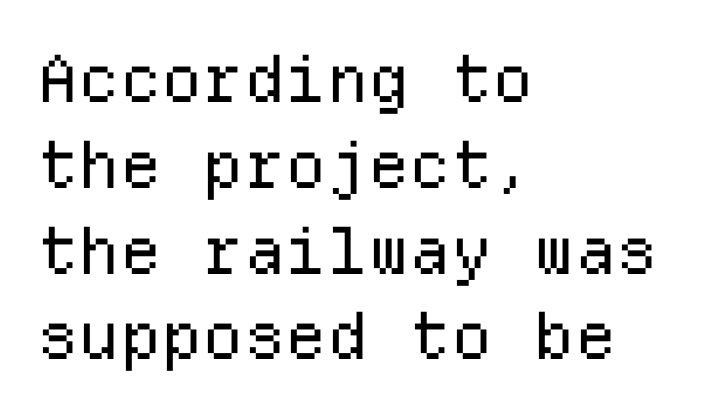
The image shows 65 px regular-weight sans-serif type, upright, monospaced; set left-aligned, normal line spacing (1.32x), normal letter spacing, not underlined; low stroke contrast and a medium x-height.
